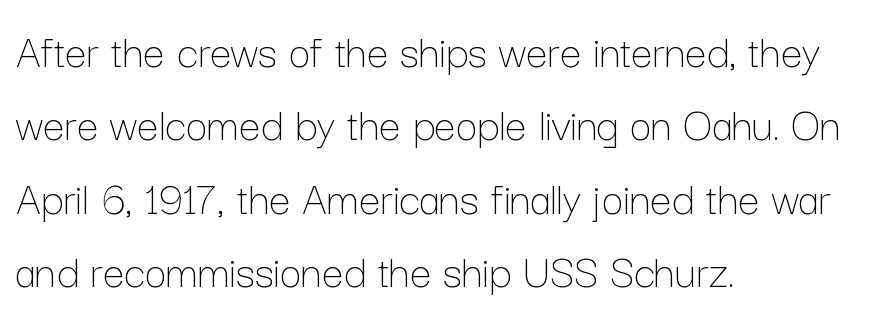
Nothing unusual about the tracking: characters are spaced as the font intends. In terms of posture, this sample is upright. Weight: not bold — regular or lighter. The lines sit at an ordinary, default distance from one another. The space directly below the letters is spotless.
